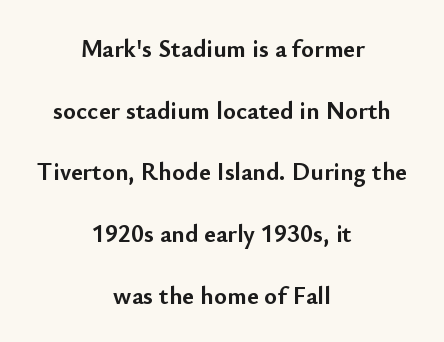
Q: Is the text bold? A: Yes.
Q: Is the text italic (slanted)? A: No, it is upright.
Q: Is the text underlined? A: No.
Q: How is the paragraph aligned? A: Centered.
Q: Is the spacing between letters normal or unusually wide? A: Normal.
Q: Is the spacing between lines tight, normal or loose? A: Loose.
